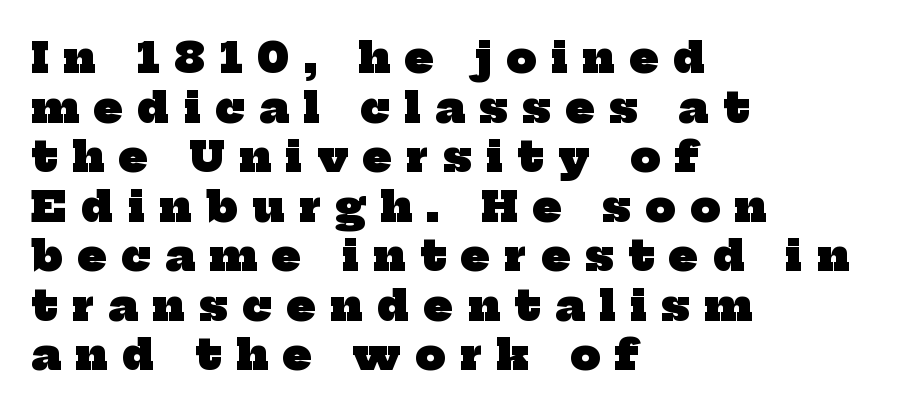
{"serif": "yes", "bold": "yes", "weight": "heavy", "width": "normal", "stroke_contrast": "low", "x_height": "medium", "monospaced": "no", "underline": "no", "align": "left", "line_spacing_ratio": 1.18, "letter_spacing": "wide", "letter_spacing_em": 0.35, "glyph_px": 42}
